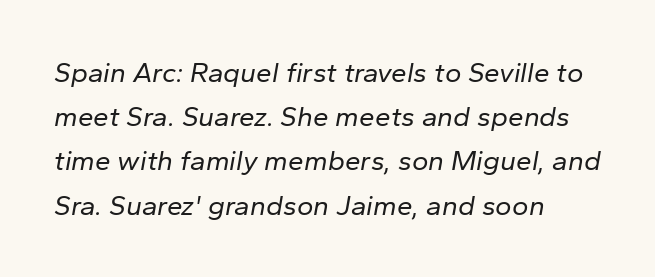
Bare-footed words on every line. The specimen reads as italic at a glance. Evenly set lines give the paragraph a standard silhouette. This sample has the flowing, uneven cadence of proportional lettering.
